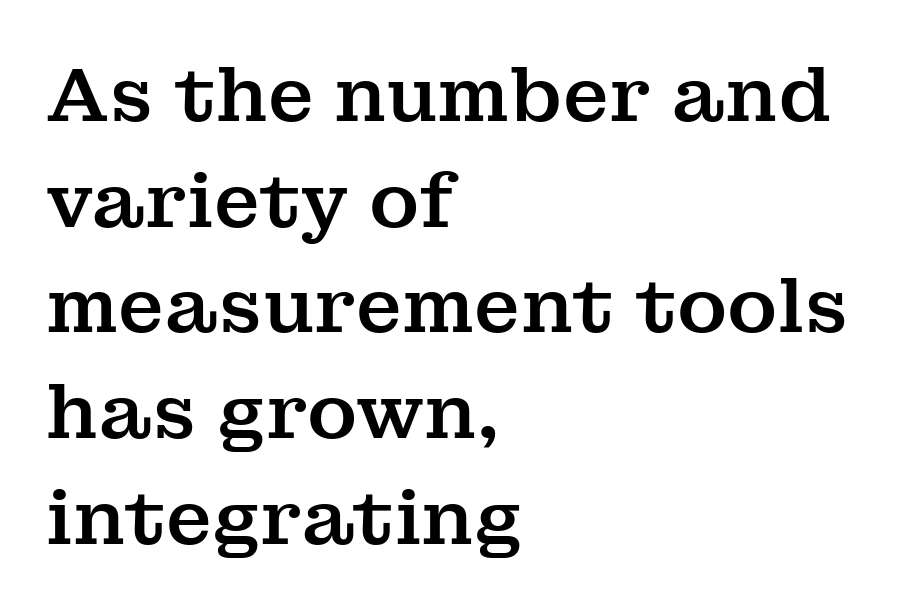
{"serif": "yes", "italic": "no", "width": "normal", "stroke_contrast": "medium", "x_height": "medium", "monospaced": "no", "underline": "no", "align": "left", "line_spacing": "normal", "line_spacing_ratio": 1.39, "letter_spacing": "normal", "letter_spacing_em": 0.0, "glyph_px": 76}
